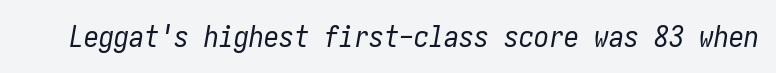
Q: Is the text bold? A: No.
Q: Is the text italic (slanted)? A: Yes, it leans right by about 10 degrees.
Q: Is the text underlined? A: No.
Q: Is the spacing between letters normal or unusually wide? A: Normal.
Q: Width (condensed, normal, or wide)? A: Condensed.
Q: Stroke contrast? A: Low.
Q: x-height? A: Medium.
